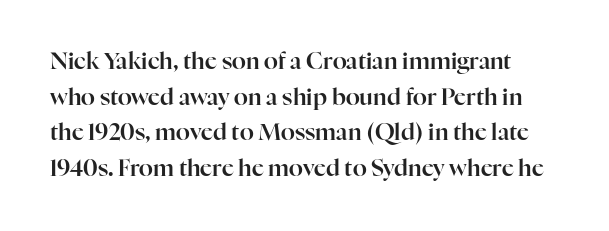
{"italic": "no", "underline": "no", "line_spacing": "normal", "line_spacing_ratio": 1.55, "letter_spacing": "normal", "letter_spacing_em": 0.0, "glyph_px": 23}
